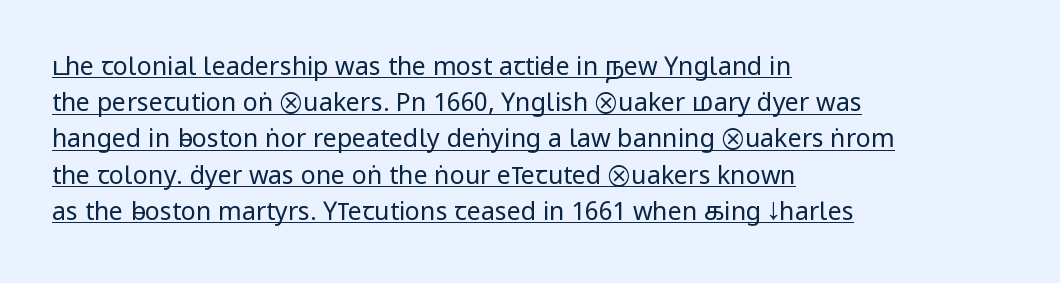
Q: Is the text bold? A: No.
Q: Is the text italic (slanted)? A: No, it is upright.
Q: Is the text underlined? A: Yes.
Q: How is the paragraph aligned? A: Left-aligned.
Q: Is the spacing between letters normal or unusually wide? A: Normal.
Q: Is the spacing between lines tight, normal or loose? A: Normal.
